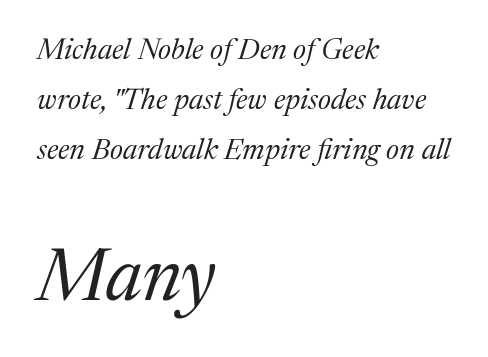
The image shows 73 px regular-weight serif type, italic (leaning right); set left-aligned, line spacing 1.73x, normal letter spacing, not underlined; the second (bottom) block is 2.52x larger; medium stroke contrast and a medium x-height.
